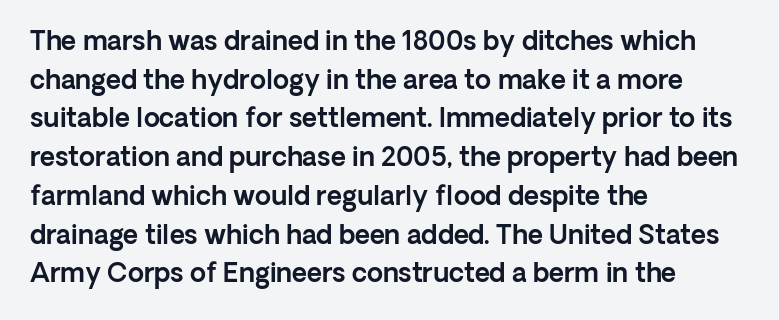
{"italic": "no", "underline": "no", "align": "left", "line_spacing": "normal", "line_spacing_ratio": 1.49, "letter_spacing": "normal", "letter_spacing_em": 0.0, "glyph_px": 26}
